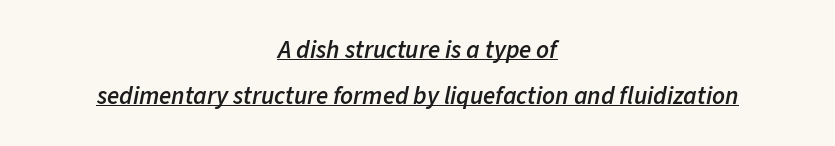
{"italic": "yes", "lean": "right", "slant_degrees": 11, "bold": "semi", "underline": "yes", "align": "center", "line_spacing_ratio": 1.84, "letter_spacing": "normal", "letter_spacing_em": 0.0, "glyph_px": 25}
